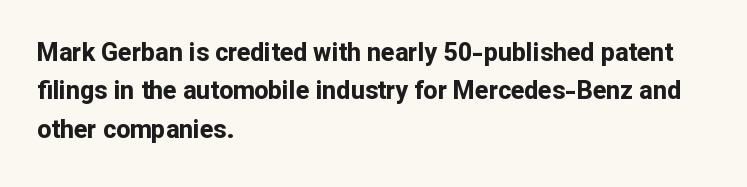
Here the glyphs are tracked normally, forming tight word shapes. Does the weight exceed regular? Yes, all the way to bold. The text block is weighted toward the left margin, trailing off unevenly rightward. Style check: upright. Notice how descenders clear the ascenders below comfortably — that's standard leading. Glance below the letters and you will spot only blank space.
